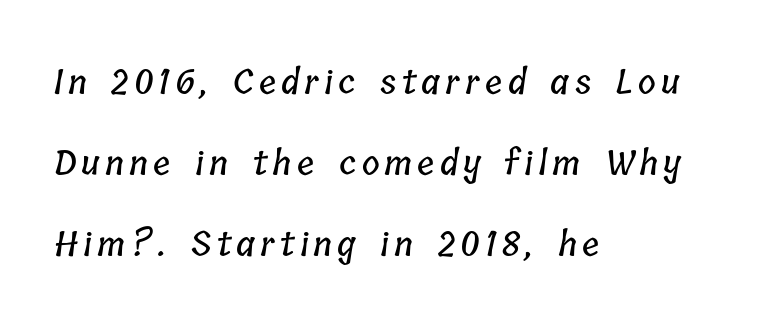
{"width": "condensed", "stroke_contrast": "low", "x_height": "medium", "monospaced": "no", "underline": "no", "align": "left", "line_spacing": "loose", "line_spacing_ratio": 2.38, "glyph_px": 34}
